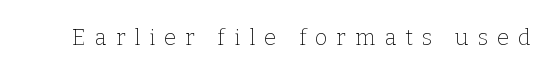
{"italic": "no", "bold": "no", "underline": "no", "letter_spacing": "wide", "letter_spacing_em": 0.41, "glyph_px": 22}
